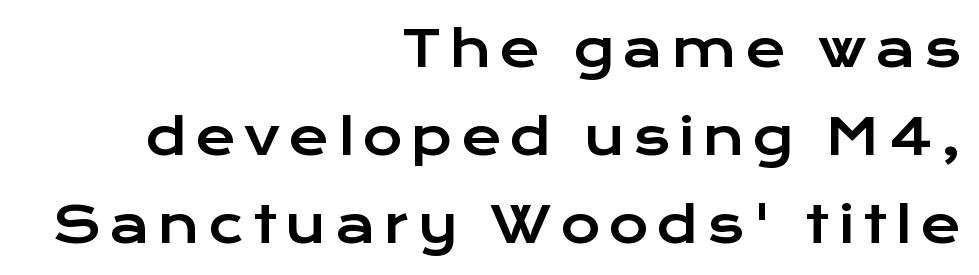
Q: Is the text italic (slanted)? A: No, it is upright.
Q: Is the typeface a serif or a sans-serif typeface? A: Sans-serif.
Q: Is the text underlined? A: No.
Q: How is the paragraph aligned? A: Right-aligned.
Q: Width (condensed, normal, or wide)? A: Wide.
Q: Stroke contrast? A: Low.
Q: x-height? A: Medium.
Q: Monospaced? A: No.
